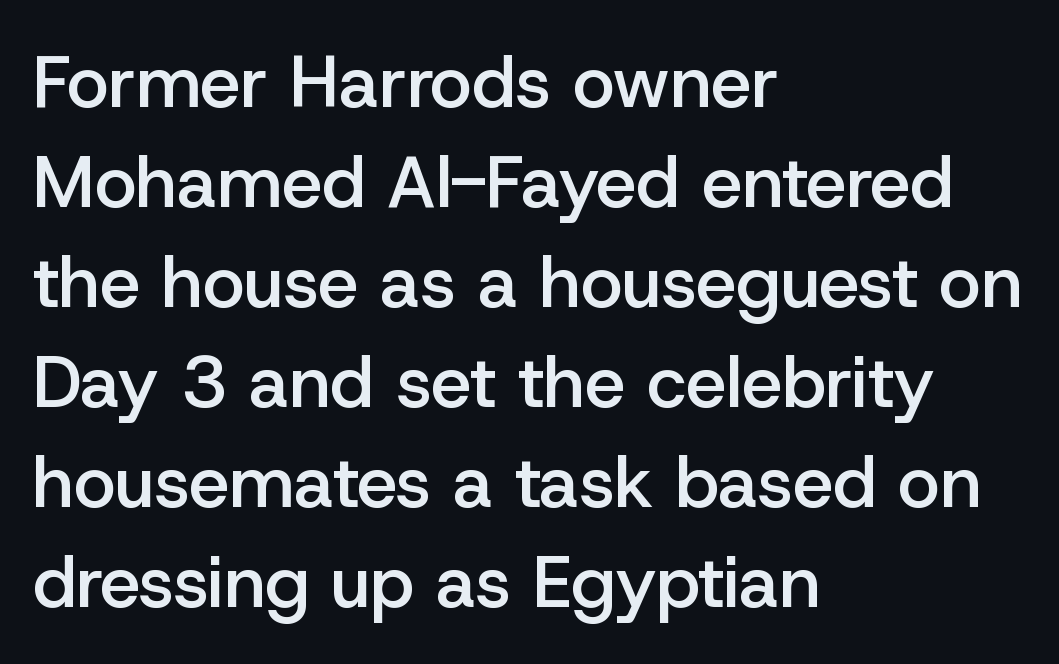
Notice the strokes are somewhat thickened but not fully heavy: this is a semibold. Observe the absence of serifs on each vertical stroke in this sample. Alignment: flush left. Character widths vary here, with narrow letters taking less room than wide ones. Short note: letters normally spaced.
